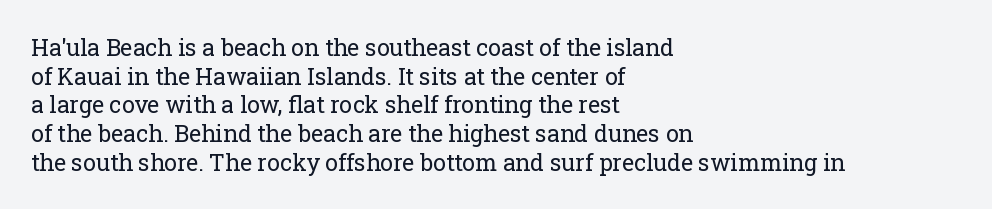
The lines sit at an ordinary, default distance from one another. The text block is weighted toward the left margin, trailing off unevenly rightward. Tracking value appears to be zero — textbook default spacing. Has an underline been added? It has not. Stroke mass is kept to a normal reading level or below.
